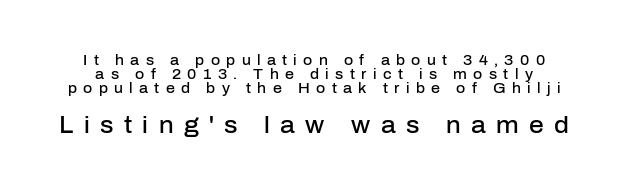
The image shows 23 px text type, upright; set tight line spacing (0.99x), unusually wide letter spacing (+0.45 em), not underlined; the second (bottom) block is 1.64x larger.
